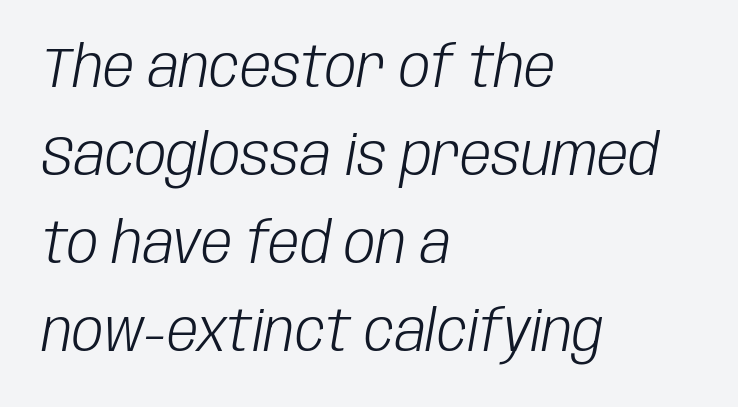
Q: Is the text bold? A: No.
Q: Is the text italic (slanted)? A: Yes, it leans right by about 10 degrees.
Q: Is the text underlined? A: No.
Q: How is the paragraph aligned? A: Left-aligned.
Q: Is the spacing between letters normal or unusually wide? A: Normal.
Q: Is the spacing between lines tight, normal or loose? A: Normal.
Q: Width (condensed, normal, or wide)? A: Condensed.
Q: Stroke contrast? A: Low.
Q: x-height? A: Large.
Q: Monospaced? A: No.
